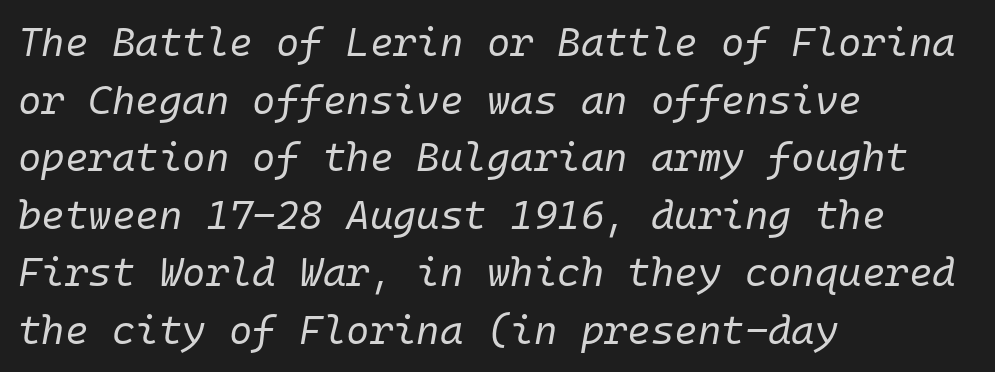
Q: Is the text bold? A: No.
Q: Is the text italic (slanted)? A: Yes, it leans right by about 10 degrees.
Q: Is the text underlined? A: No.
Q: How is the paragraph aligned? A: Left-aligned.
Q: Is the spacing between letters normal or unusually wide? A: Normal.
Q: Is the spacing between lines tight, normal or loose? A: Normal.
Q: Width (condensed, normal, or wide)? A: Normal.
Q: Stroke contrast? A: Low.
Q: x-height? A: Medium.
Q: Monospaced? A: Yes.
